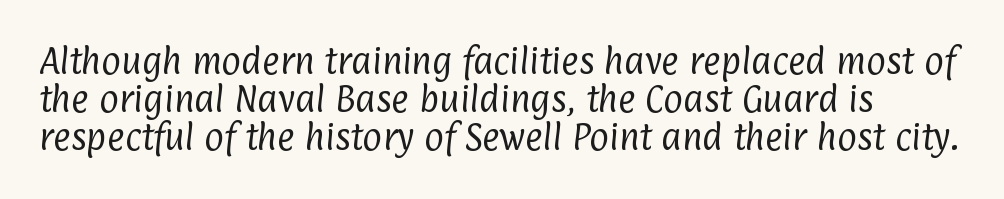
The image shows 30 px regular-weight, condensed sans-serif type; set normal line spacing (1.27x), normal letter spacing, not underlined; low stroke contrast and a medium x-height.
